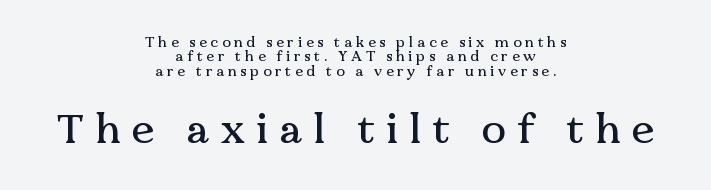
{"serif": "yes", "italic": "no", "width": "normal", "stroke_contrast": "medium", "x_height": "medium", "monospaced": "no", "underline": "no", "align": "center", "line_spacing": "tight", "line_spacing_ratio": 1.03, "letter_spacing": "wide", "letter_spacing_em": 0.27, "larger_block": "second", "size_ratio": 2.93, "glyph_px": 41}
